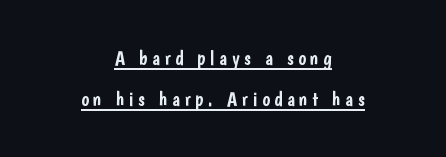
Q: Is the text italic (slanted)? A: No, it is upright.
Q: Is the text underlined? A: Yes.
Q: How is the paragraph aligned? A: Centered.
Q: Is the spacing between letters normal or unusually wide? A: Unusually wide.
Q: Is the spacing between lines tight, normal or loose? A: Loose.
